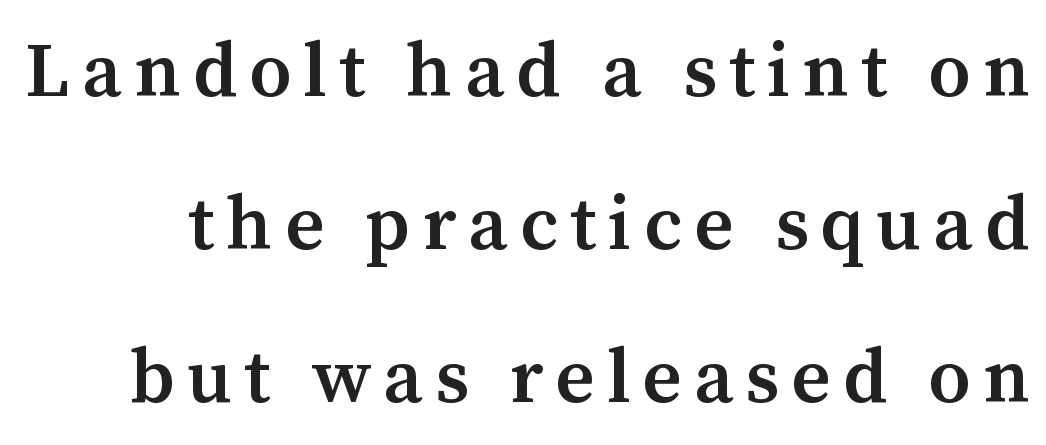
The specimen omits any rule beneath the text block's lines. The space between consecutive lines is lavish. This sample has the flowing, uneven cadence of proportional lettering. Notice the strokes are somewhat thickened but not fully heavy: this is a semibold.
